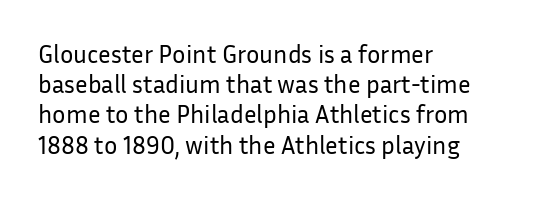
{"italic": "no", "bold": "no", "underline": "no", "align": "left", "line_spacing_ratio": 1.21, "letter_spacing": "normal", "letter_spacing_em": 0.0, "glyph_px": 25}
